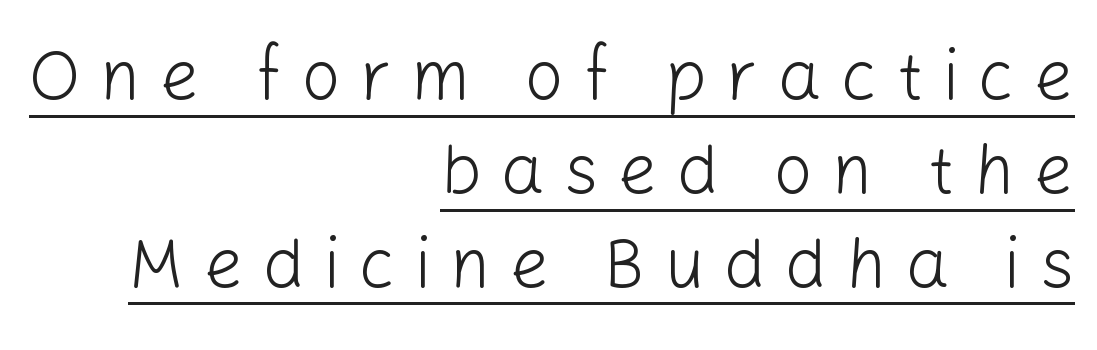
The image shows 69 px light sans-serif type, upright; set right-aligned, normal line spacing (1.36x), unusually wide letter spacing (+0.28 em), underlined; low stroke contrast and a medium x-height.
